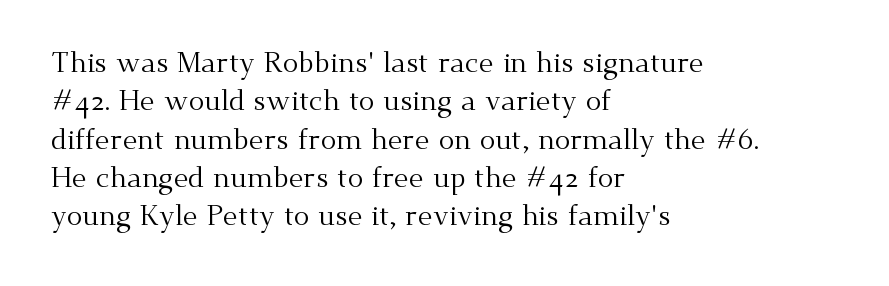
The image shows 29 px regular-weight serif type, upright; set left-aligned, normal line spacing (1.32x), normal letter spacing, not underlined; medium stroke contrast and a small x-height.
